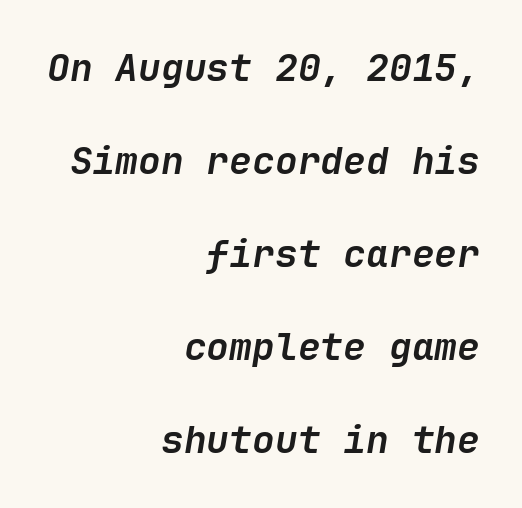
Q: Is the text bold? A: Yes.
Q: Is the text italic (slanted)? A: Yes, it leans right by about 9 degrees.
Q: Is the text underlined? A: No.
Q: How is the paragraph aligned? A: Right-aligned.
Q: Is the spacing between letters normal or unusually wide? A: Normal.
Q: Is the spacing between lines tight, normal or loose? A: Loose.
Q: Width (condensed, normal, or wide)? A: Normal.
Q: Stroke contrast? A: Low.
Q: x-height? A: Medium.
